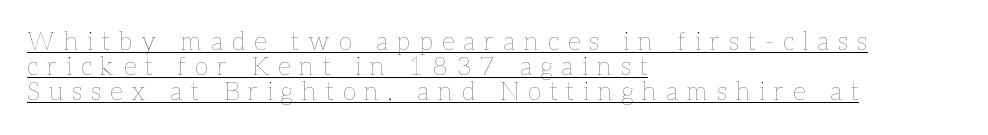
The image shows 25 px text type, upright; set left-aligned, tight line spacing (1.0x), unusually wide letter spacing (+0.36 em), underlined.
